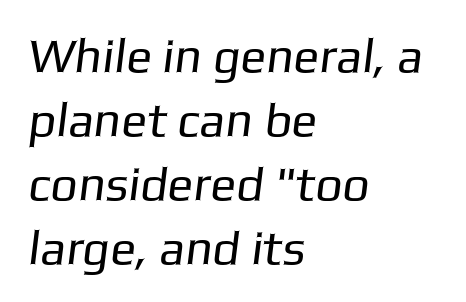
The image shows 48 px regular-weight sans-serif type; set left-aligned, normal line spacing (1.33x), normal letter spacing, not underlined; low stroke contrast and a medium x-height.
